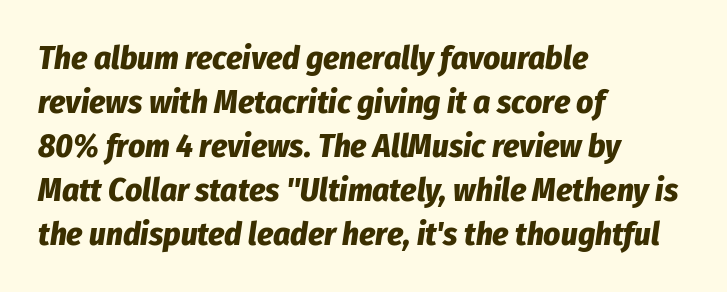
The image shows 33 px bold, condensed type, italic (leaning right); set left-aligned, normal line spacing (1.33x), normal letter spacing, not underlined; low stroke contrast and a medium x-height.
